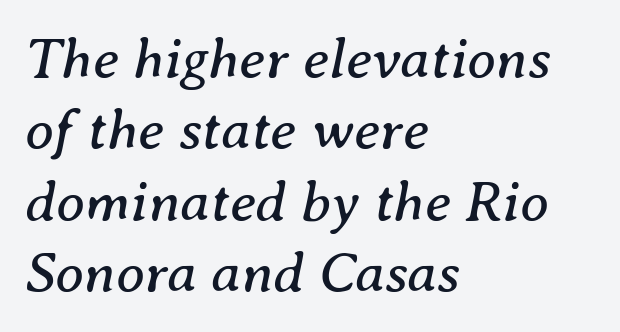
Compared with a typical body face, this is equally light or lighter still. Notice how the passage keeps a crisp vertical edge on the left only. To sum up the face: it has serifs. The strip under each line holds only bare page.
